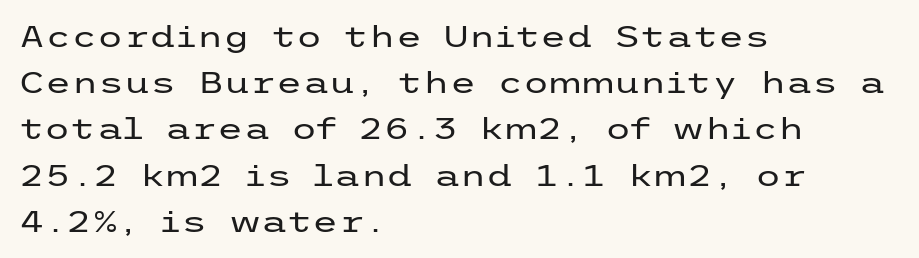
Q: Is the text bold? A: No.
Q: Is the text italic (slanted)? A: No, it is upright.
Q: Is the typeface a serif or a sans-serif typeface? A: Sans-serif.
Q: Is the text underlined? A: No.
Q: How is the paragraph aligned? A: Left-aligned.
Q: Is the spacing between letters normal or unusually wide? A: Normal.
Q: Is the spacing between lines tight, normal or loose? A: Normal.
Q: Width (condensed, normal, or wide)? A: Wide.
Q: Stroke contrast? A: Low.
Q: x-height? A: Medium.
